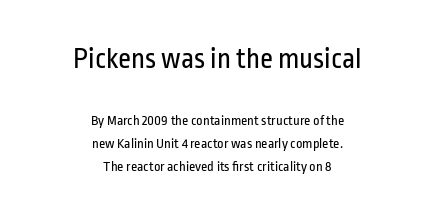
Q: Is the text bold? A: No.
Q: Is the text italic (slanted)? A: No, it is upright.
Q: Is the typeface a serif or a sans-serif typeface? A: Sans-serif.
Q: Is the text underlined? A: No.
Q: How is the paragraph aligned? A: Centered.
Q: Is the spacing between letters normal or unusually wide? A: Normal.
Q: Is the spacing between lines tight, normal or loose? A: Normal.
Q: Which block of text is set in a larger size, the first (top) or the second (bottom)? A: The first (top) one.
Q: Width (condensed, normal, or wide)? A: Condensed.
Q: Stroke contrast? A: Low.
Q: x-height? A: Medium.
Q: Monospaced? A: No.
